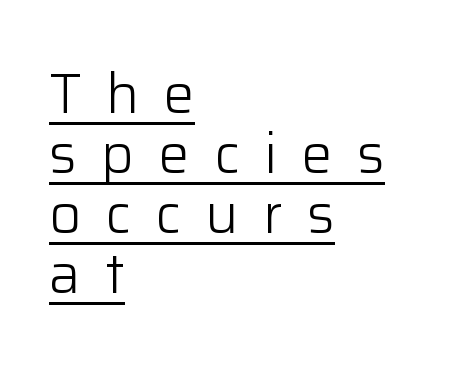
The image shows 56 px light sans-serif type, upright; set left-aligned, tight line spacing (1.07x), unusually wide letter spacing (+0.43 em), underlined; low stroke contrast and a medium x-height.
